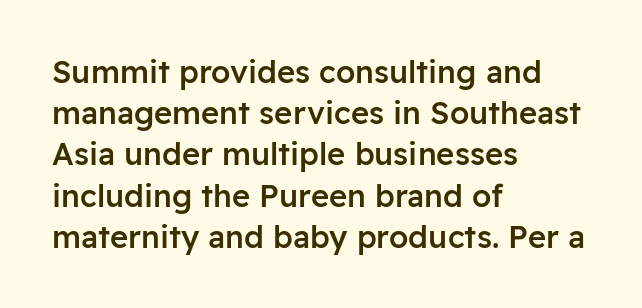
Q: Is the text bold? A: Semi-bold.
Q: Is the text italic (slanted)? A: No, it is upright.
Q: Is the typeface a serif or a sans-serif typeface? A: Sans-serif.
Q: Is the text underlined? A: No.
Q: How is the paragraph aligned? A: Left-aligned.
Q: Is the spacing between letters normal or unusually wide? A: Normal.
Q: Is the spacing between lines tight, normal or loose? A: Normal.
Q: Width (condensed, normal, or wide)? A: Normal.
Q: Stroke contrast? A: Low.
Q: x-height? A: Medium.
Q: Monospaced? A: No.
